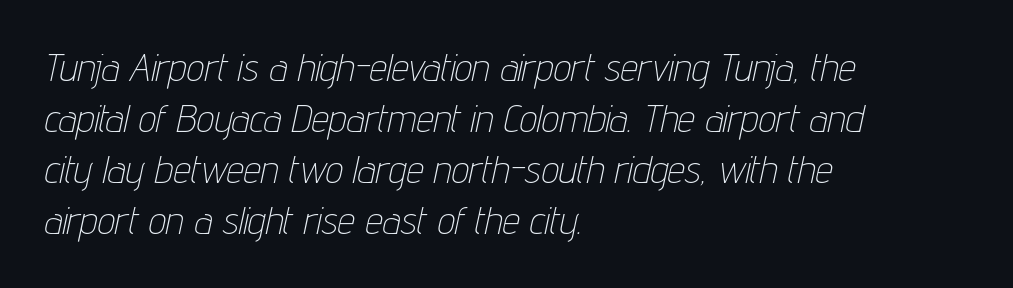
Character widths vary here, with narrow letters taking less room than wide ones. A typesetter would call this leading conventional body-copy spacing. Characters follow at the spacing the type designer built in. Is the block centered? No — it sits flush against the left margin. Italic: yes, the glyphs are oblique.
